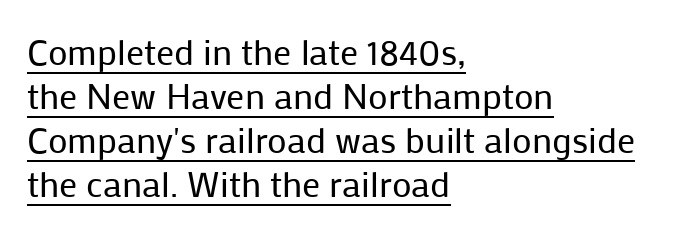
Layout note: lines flush left. Think standard paragraph weight, or any step lighter than that. Observe the ordinary spacing: letters are neighbours, not strangers. Do the letters lean? They stand straight.
